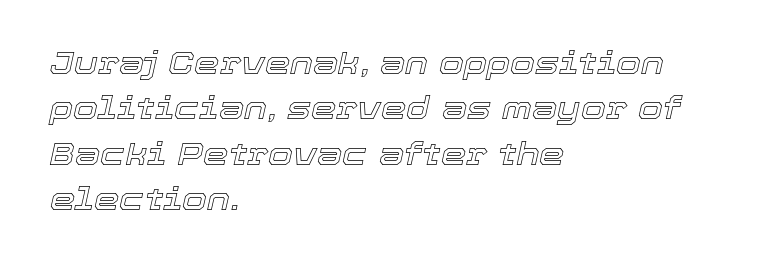
Q: Is the text italic (slanted)? A: Yes, it leans right by about 12 degrees.
Q: Is the text underlined? A: No.
Q: How is the paragraph aligned? A: Left-aligned.
Q: Is the spacing between letters normal or unusually wide? A: Normal.
Q: Is the spacing between lines tight, normal or loose? A: Normal.
Q: Width (condensed, normal, or wide)? A: Normal.
Q: x-height? A: Medium.
Q: Monospaced? A: No.
